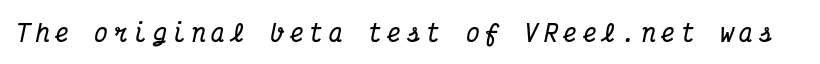
{"italic": "yes", "lean": "right", "slant_degrees": 12, "bold": "yes", "underline": "no", "letter_spacing": "wide", "letter_spacing_em": 0.25, "glyph_px": 23}
